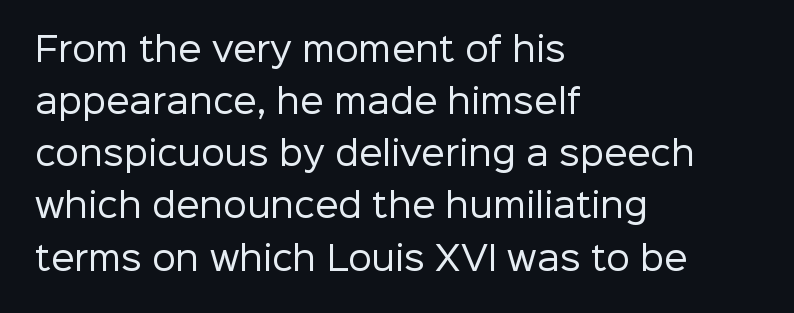
The image shows 33 px regular-weight sans-serif type, upright; set left-aligned, normal line spacing (1.58x), normal letter spacing, not underlined; low stroke contrast and a medium x-height.
